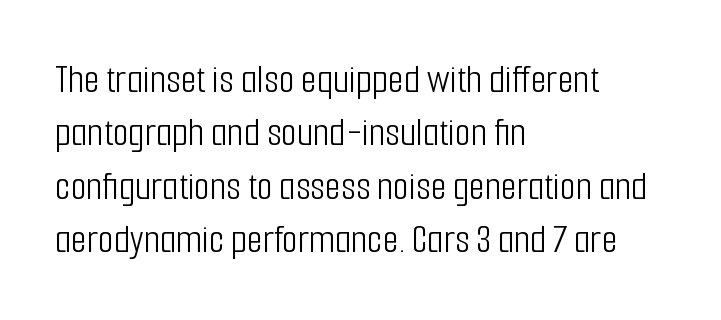
The image shows 41 px light, condensed sans-serif type, upright; set left-aligned, normal line spacing (1.3x), normal letter spacing, not underlined; low stroke contrast and a medium x-height.
